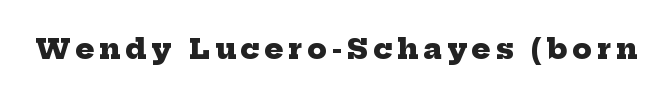
This rendering features lettering with no underline. This is serif lettering, the kind often seen in printed books. These lines are rendered in a variable-pitch font. Set as a true bold cut, around the 700 mark.
